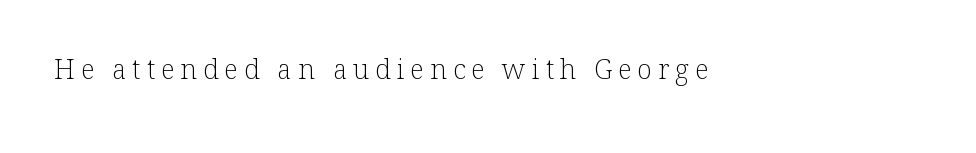
Designer's note — italics off, roman on. The letters are spread apart with noticeably loose tracking. These glyphs show unthickened strokes, regular width or finer. The glyphs are unaccompanied by any horizontal stroke below them.
